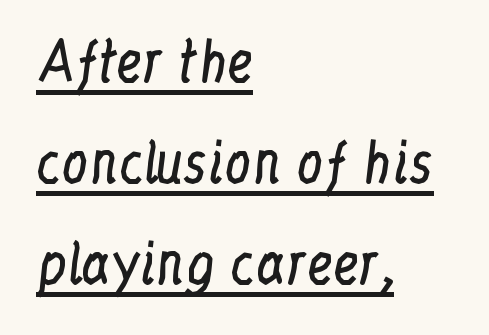
The image shows 53 px regular-weight, condensed serif type; set left-aligned, loose line spacing (1.91x), normal letter spacing, underlined; low stroke contrast and a medium x-height.
